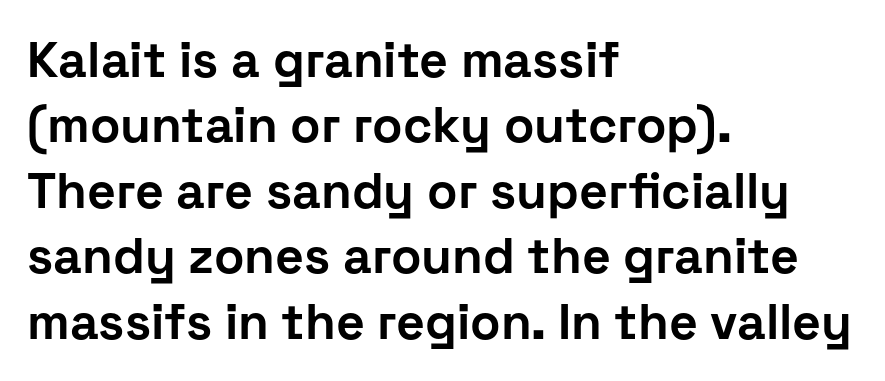
{"serif": "no", "italic": "no", "bold": "yes", "weight": "bold", "width": "normal", "stroke_contrast": "low", "x_height": "medium", "monospaced": "no", "underline": "no", "align": "left", "line_spacing": "normal", "line_spacing_ratio": 1.31, "letter_spacing": "normal", "letter_spacing_em": 0.0, "glyph_px": 50}
